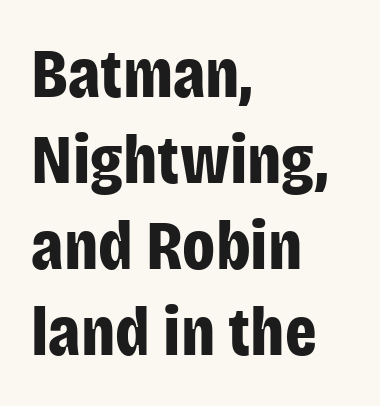
The image shows 70 px bold, condensed sans-serif type, upright; set left-aligned, line spacing 1.23x, normal letter spacing, not underlined; low stroke contrast and a large x-height.
